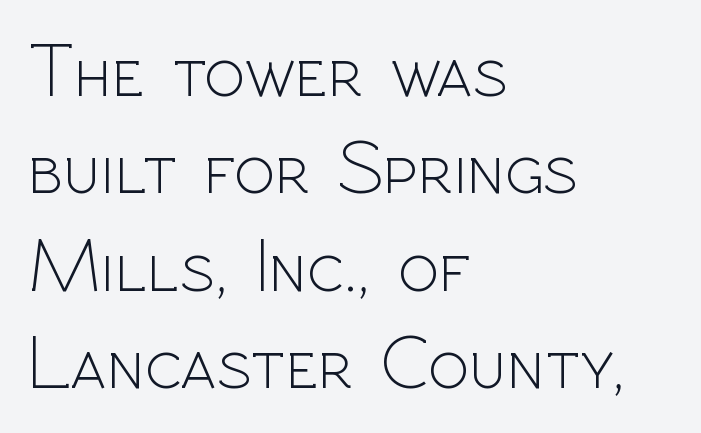
The image shows 76 px light sans-serif type, upright; set left-aligned, normal line spacing (1.28x), normal letter spacing, not underlined; a medium x-height.
